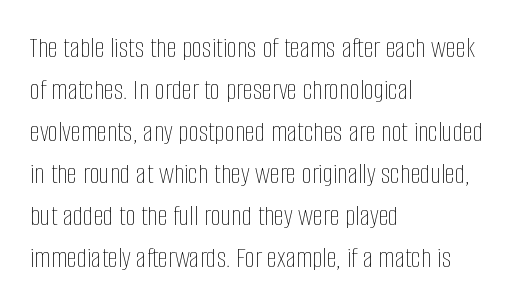
Q: Is the text bold? A: No.
Q: Is the text italic (slanted)? A: No, it is upright.
Q: Is the text underlined? A: No.
Q: How is the paragraph aligned? A: Left-aligned.
Q: Is the spacing between letters normal or unusually wide? A: Normal.
Q: Is the spacing between lines tight, normal or loose? A: Normal.
Q: Width (condensed, normal, or wide)? A: Condensed.
Q: Stroke contrast? A: Low.
Q: x-height? A: Large.
Q: Monospaced? A: No.
